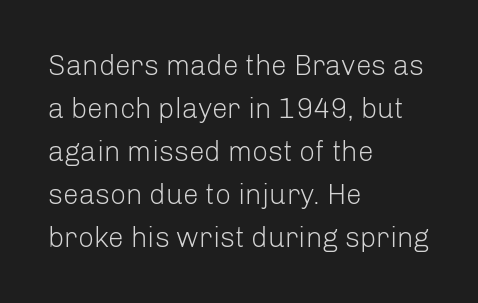
Designer's note — italics off, roman on. Is the letter spacing exaggerated? No — it looks like the ordinary default. The paragraph shown leans on its left margin. Underlining? Definitely not there. Proportional: the letters do not fall into vertical columns. In terms of letterform style, serifs are entirely absent.
